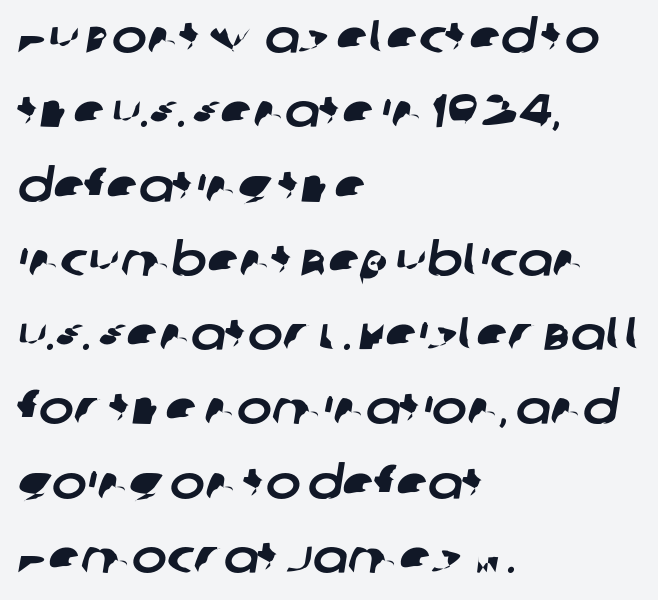
The image shows 47 px sans-serif type; set left-aligned, normal line spacing (1.58x), normal letter spacing, not underlined; low stroke contrast and a large x-height.
